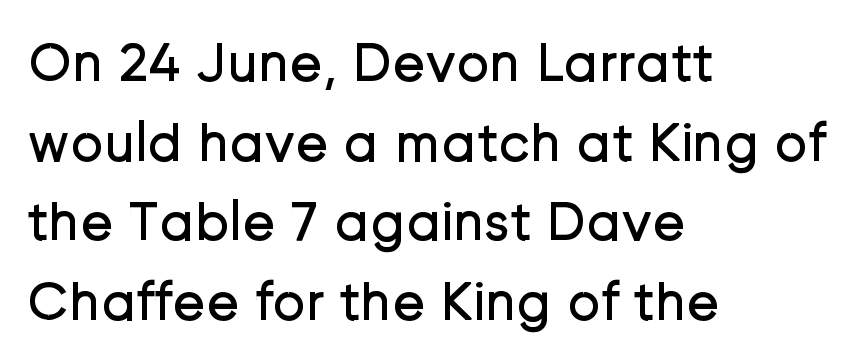
This rendering leaves character spacing at its baseline value. One glance says typical: line gaps are just what's usual. The font sits on the lighter half of the weight spectrum, regular included. The passage shown is typed in a proportional face where columns would drift. The lettering stays uniformly vertical, giving the passage a roman look.
